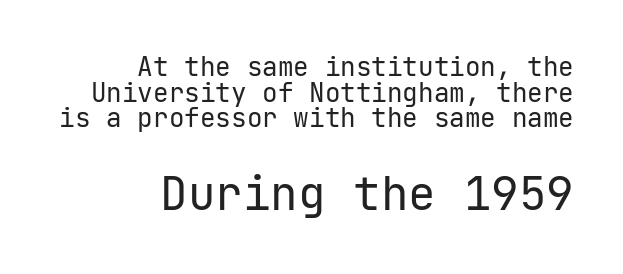
Q: Is the text bold? A: No.
Q: Is the text italic (slanted)? A: No, it is upright.
Q: Is the typeface a serif or a sans-serif typeface? A: Sans-serif.
Q: Is the text underlined? A: No.
Q: How is the paragraph aligned? A: Right-aligned.
Q: Is the spacing between letters normal or unusually wide? A: Normal.
Q: Is the spacing between lines tight, normal or loose? A: Tight.
Q: Which block of text is set in a larger size, the first (top) or the second (bottom)? A: The second (bottom) one.
Q: Width (condensed, normal, or wide)? A: Normal.
Q: Stroke contrast? A: Low.
Q: x-height? A: Medium.
